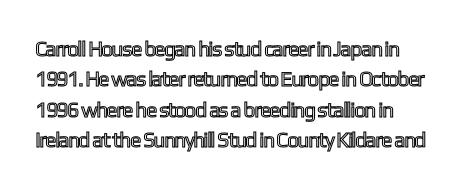
{"italic": "no", "underline": "no", "align": "left", "line_spacing": "normal", "line_spacing_ratio": 1.45, "letter_spacing": "normal", "letter_spacing_em": 0.0, "glyph_px": 21}
